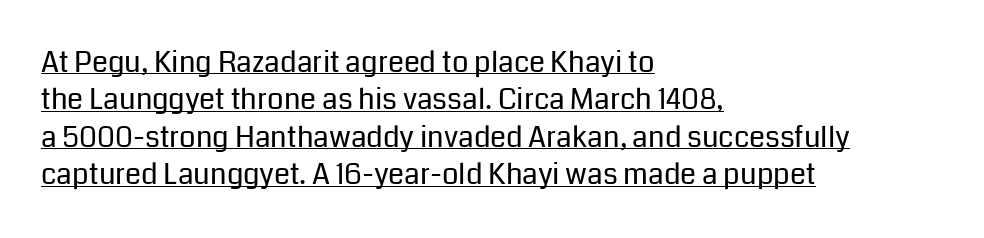
{"serif": "no", "italic": "no", "bold": "no", "weight": "regular", "width": "normal", "stroke_contrast": "low", "x_height": "medium", "monospaced": "no", "underline": "yes", "align": "left", "line_spacing": "normal", "line_spacing_ratio": 1.29, "letter_spacing": "normal", "letter_spacing_em": 0.0, "glyph_px": 29}
